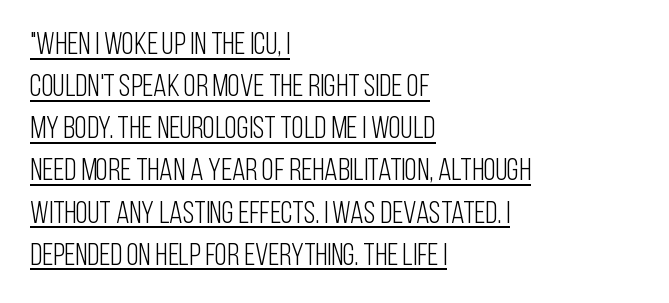
Q: Is the text bold? A: No.
Q: Is the text italic (slanted)? A: No, it is upright.
Q: Is the typeface a serif or a sans-serif typeface? A: Sans-serif.
Q: Is the text underlined? A: Yes.
Q: How is the paragraph aligned? A: Left-aligned.
Q: Is the spacing between letters normal or unusually wide? A: Normal.
Q: Is the spacing between lines tight, normal or loose? A: Normal.
Q: Width (condensed, normal, or wide)? A: Condensed.
Q: Stroke contrast? A: Low.
Q: x-height? A: Large.
Q: Monospaced? A: No.
